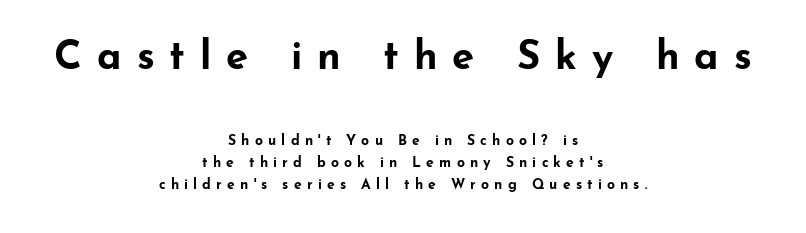
{"serif": "no", "italic": "no", "bold": "yes", "weight": "bold", "width": "wide", "stroke_contrast": "low", "x_height": "small", "monospaced": "no", "underline": "no", "align": "center", "line_spacing": "normal", "line_spacing_ratio": 1.58, "letter_spacing": "wide", "letter_spacing_em": 0.37, "larger_block": "first", "size_ratio": 2.86, "glyph_px": 40}
